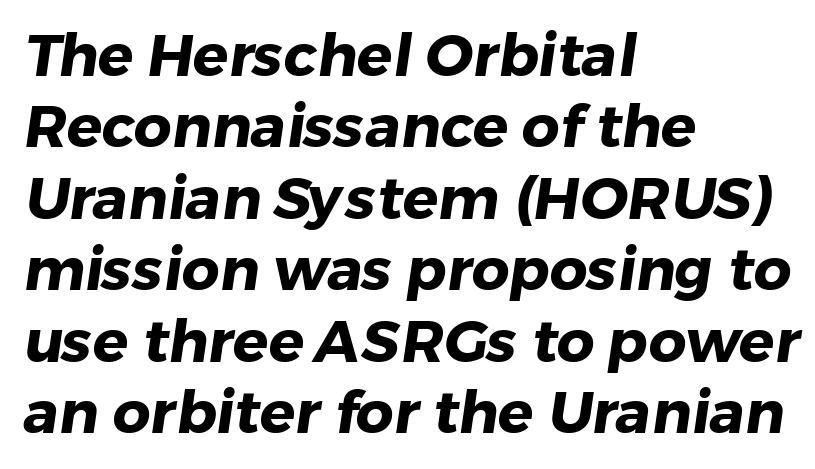
The image shows 59 px heavy sans-serif type; set left-aligned, line spacing 1.21x, normal letter spacing, not underlined; low stroke contrast and a medium x-height.
